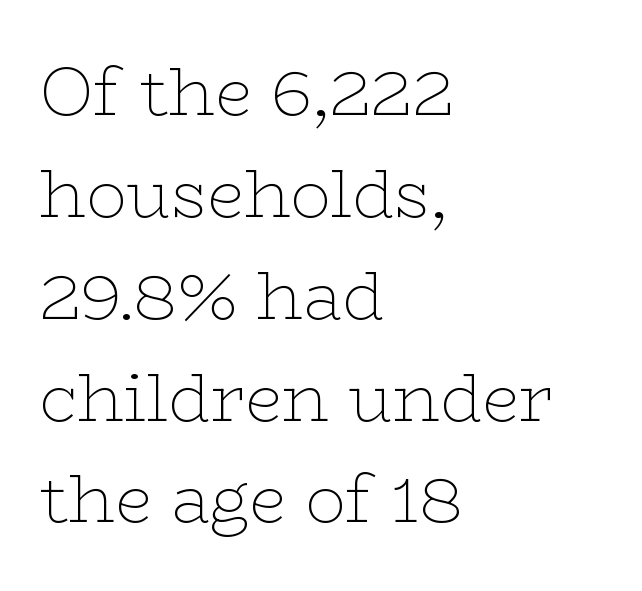
Q: Is the text bold? A: No.
Q: Is the text italic (slanted)? A: No, it is upright.
Q: Is the typeface a serif or a sans-serif typeface? A: Serif.
Q: Is the text underlined? A: No.
Q: How is the paragraph aligned? A: Left-aligned.
Q: Is the spacing between letters normal or unusually wide? A: Normal.
Q: Is the spacing between lines tight, normal or loose? A: Normal.
Q: Width (condensed, normal, or wide)? A: Wide.
Q: Stroke contrast? A: Low.
Q: x-height? A: Medium.
Q: Monospaced? A: No.
